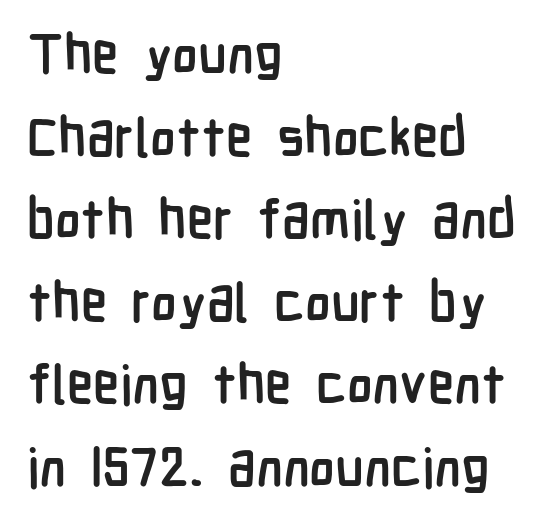
Q: Is the text bold? A: Yes.
Q: Is the text italic (slanted)? A: No, it is upright.
Q: Is the typeface a serif or a sans-serif typeface? A: Sans-serif.
Q: Is the text underlined? A: No.
Q: How is the paragraph aligned? A: Left-aligned.
Q: Is the spacing between letters normal or unusually wide? A: Normal.
Q: Is the spacing between lines tight, normal or loose? A: Normal.
Q: Width (condensed, normal, or wide)? A: Condensed.
Q: Stroke contrast? A: Low.
Q: x-height? A: Medium.
Q: Monospaced? A: No.
